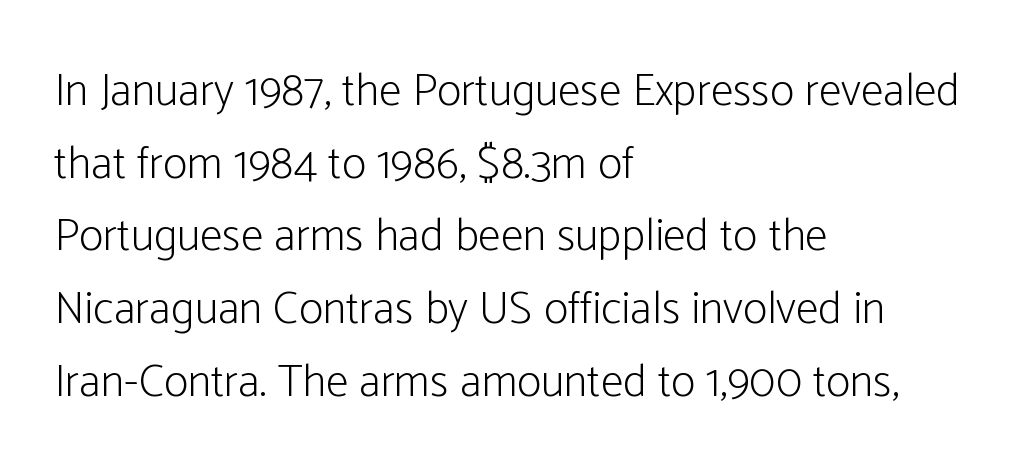
The image shows 46 px light, condensed sans-serif type, upright; set left-aligned, normal line spacing (1.58x), normal letter spacing, not underlined; low stroke contrast and a medium x-height.
